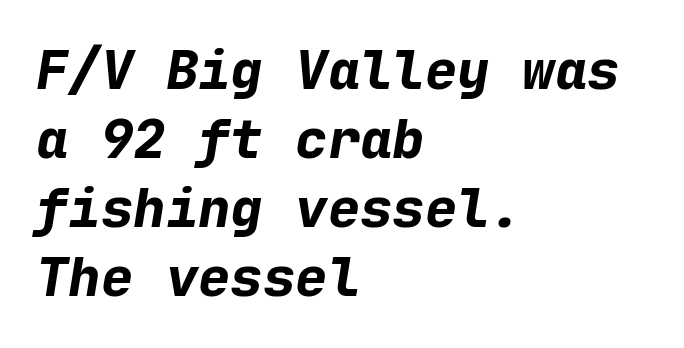
Q: Is the text bold? A: Yes.
Q: Is the text italic (slanted)? A: Yes, it leans right by about 9 degrees.
Q: Is the text underlined? A: No.
Q: How is the paragraph aligned? A: Left-aligned.
Q: Is the spacing between letters normal or unusually wide? A: Normal.
Q: Is the spacing between lines tight, normal or loose? A: Normal.
Q: Width (condensed, normal, or wide)? A: Normal.
Q: Stroke contrast? A: Low.
Q: x-height? A: Medium.
Q: Monospaced? A: Yes.
